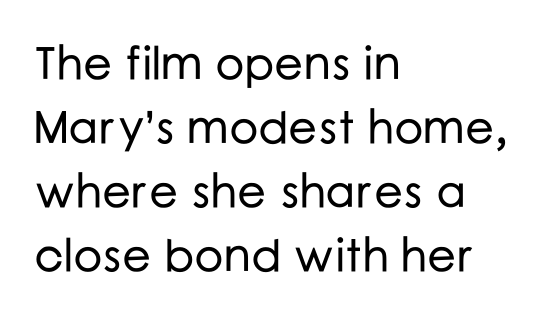
Nothing unusual about the tracking: characters are spaced as the font intends. Quick note: underline off. Reading down the column, the eye jumps a familiar distance to each next line. The typesetter chose a ragged-right arrangement here. Is this a fixed-width face? No — the glyphs have proportional, varying widths. Rendered with straight, roman letterforms.
